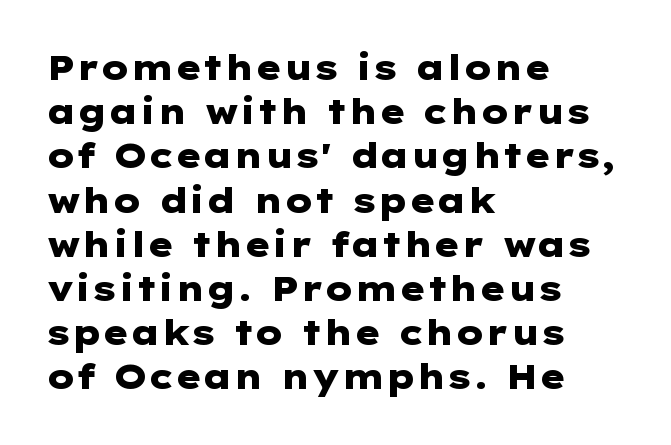
Nope, not italic — everything's standing straight. Notice how the passage keeps a crisp vertical edge on the left only. The passage shown stacks its lines at a standard gap. The area under the type is left untouched. Emphasis by weight is at full strength: bold.
